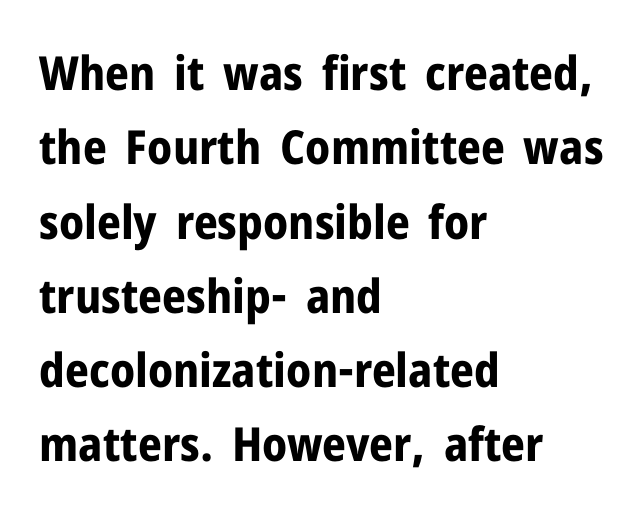
Letter spacing: default. This rendering features lettering with no underline. The lettering holds an erect, upright posture throughout. The designer left line spacing at the default.
